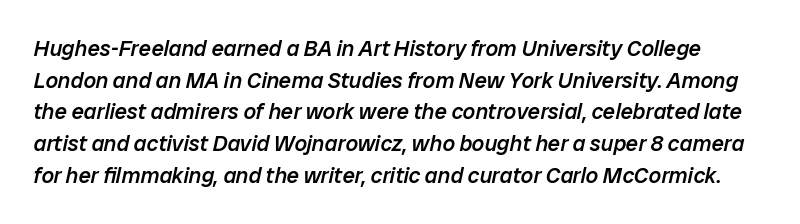
{"italic": "yes", "lean": "right", "slant_degrees": 12, "bold": "semi", "underline": "no", "line_spacing": "normal", "line_spacing_ratio": 1.44, "letter_spacing": "normal", "letter_spacing_em": 0.0, "glyph_px": 22}
